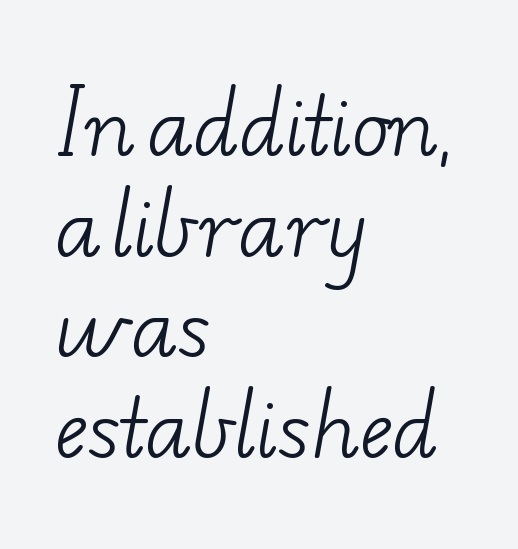
The image shows 78 px light, wide serif type; set left-aligned, normal line spacing (1.29x), normal letter spacing, not underlined; low stroke contrast and a small x-height.
